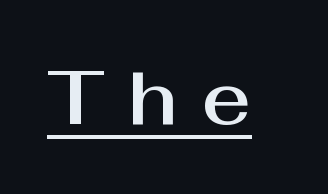
Proportional: the letters do not fall into vertical columns. The rendering uses the underline text-decoration. Does the lettering tilt? It doesn't — this is upright. Students, note that the glyphs here are deliberately spaced far apart. Grotesque or geometric, the face here clearly has no serifs.
